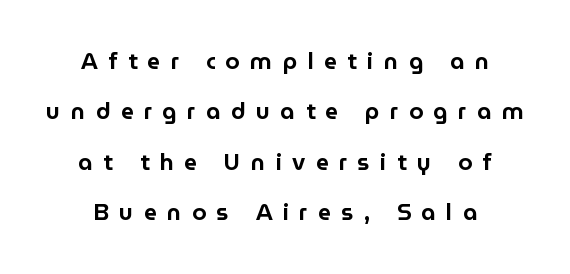
The image shows 23 px text type, upright; set centered, loose line spacing (2.19x), unusually wide letter spacing (+0.45 em), not underlined.
